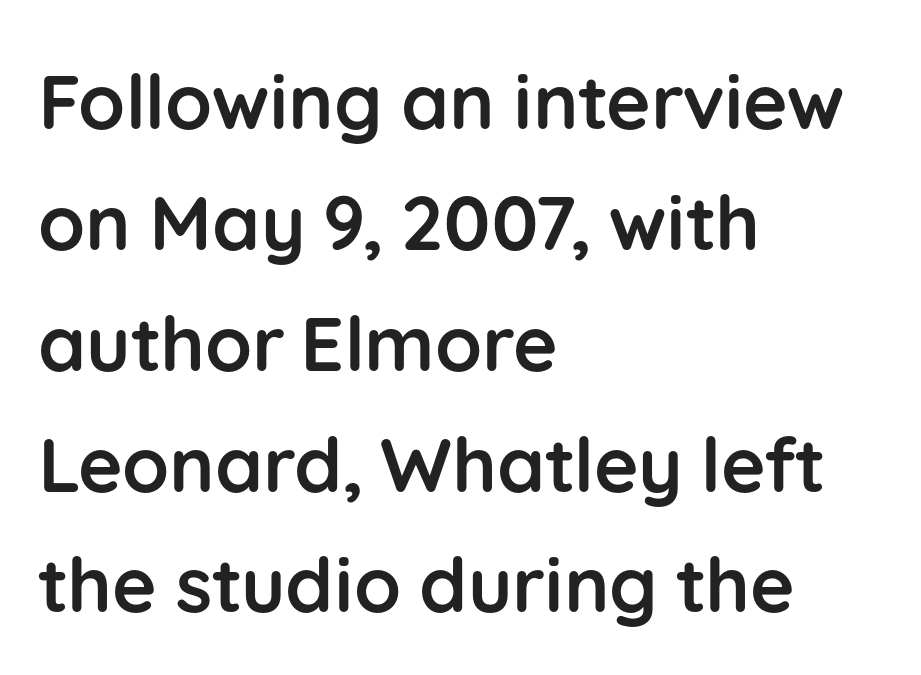
Every character sits straight up, as roman type does. Caption: multi-line text, flush left, ragged right. Reading down the column, the eye jumps a familiar distance to each next line. The string is rendered with underlining switched off. Spacing verdict: proportional, widths tailored to each character. These lines keep a tight, regular rhythm from letter to letter.
